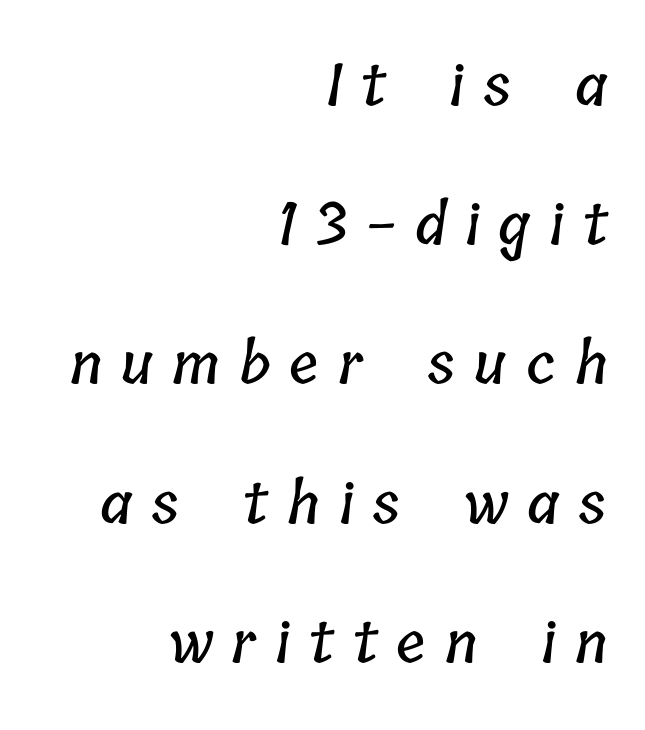
Is this a fixed-width face? No — the glyphs have proportional, varying widths. The words here are not underlined. The rag falls on the left side of this text block. The leading is generous, giving the passage an open texture.
